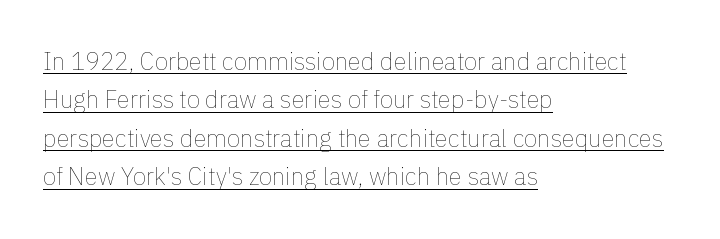
Q: Is the text bold? A: No.
Q: Is the text italic (slanted)? A: No, it is upright.
Q: Is the text underlined? A: Yes.
Q: How is the paragraph aligned? A: Left-aligned.
Q: Is the spacing between letters normal or unusually wide? A: Normal.
Q: Is the spacing between lines tight, normal or loose? A: Normal.
